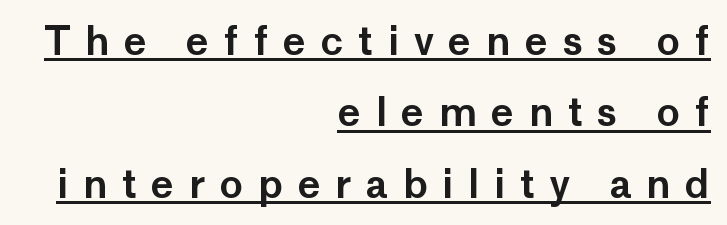
Q: Is the text italic (slanted)? A: No, it is upright.
Q: Is the typeface a serif or a sans-serif typeface? A: Sans-serif.
Q: Is the text underlined? A: Yes.
Q: How is the paragraph aligned? A: Right-aligned.
Q: Is the spacing between letters normal or unusually wide? A: Unusually wide.
Q: Width (condensed, normal, or wide)? A: Normal.
Q: Stroke contrast? A: Low.
Q: x-height? A: Medium.
Q: Monospaced? A: No.
